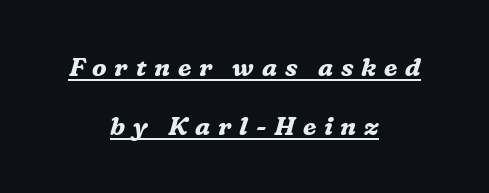
The image shows 25 px bold type, italic (leaning right); set centered, loose line spacing (2.35x), unusually wide letter spacing (+0.31 em), underlined.
